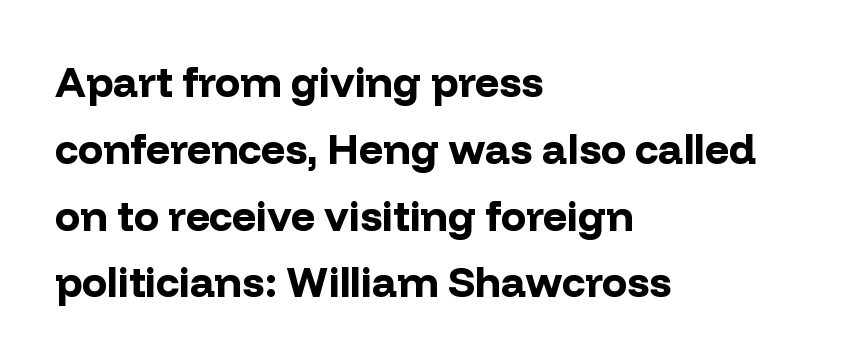
The image shows 42 px bold sans-serif type, upright; set left-aligned, normal line spacing (1.59x), normal letter spacing, not underlined; low stroke contrast and a medium x-height.
